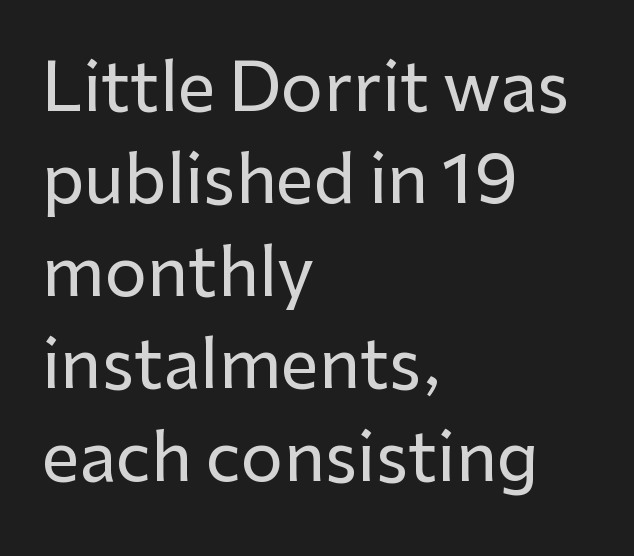
Q: Is the text italic (slanted)? A: No, it is upright.
Q: Is the typeface a serif or a sans-serif typeface? A: Sans-serif.
Q: Is the text underlined? A: No.
Q: How is the paragraph aligned? A: Left-aligned.
Q: Is the spacing between letters normal or unusually wide? A: Normal.
Q: Is the spacing between lines tight, normal or loose? A: Normal.
Q: Width (condensed, normal, or wide)? A: Normal.
Q: Stroke contrast? A: Low.
Q: x-height? A: Medium.
Q: Monospaced? A: No.
